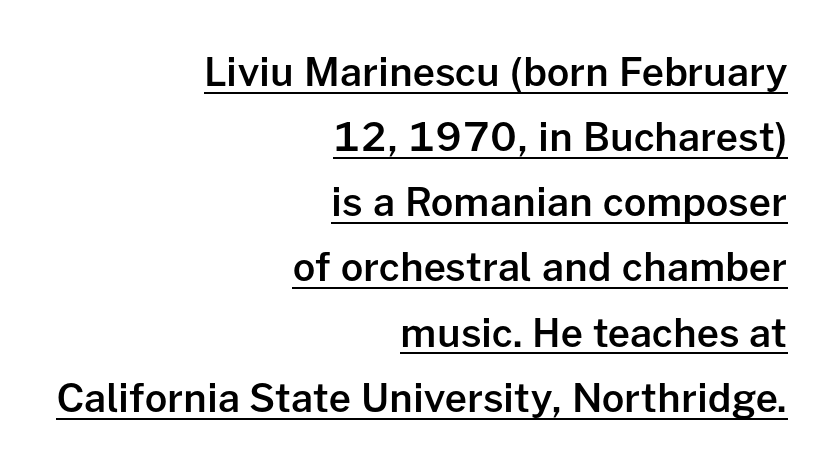
The image shows 39 px semibold sans-serif type, upright; set right-aligned, normal line spacing (1.67x), normal letter spacing, underlined; low stroke contrast and a medium x-height.
